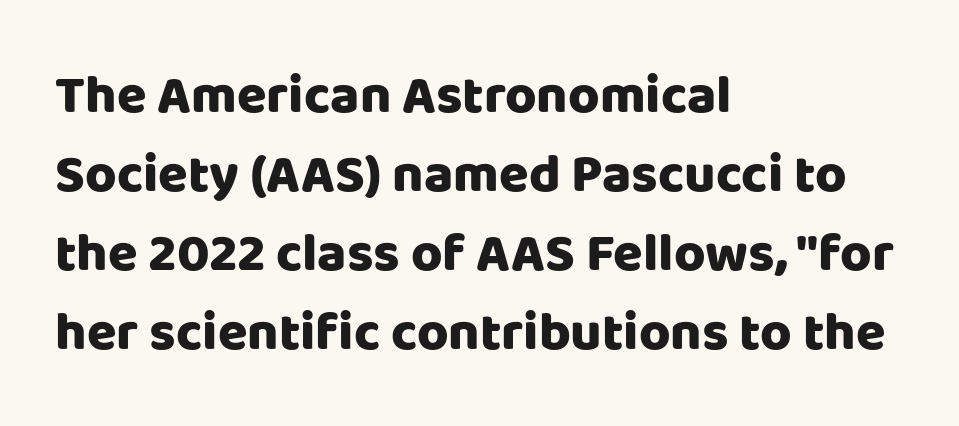
The image shows 54 px heavy sans-serif type, upright; set left-aligned, normal line spacing (1.46x), normal letter spacing, not underlined; low stroke contrast and a large x-height.
